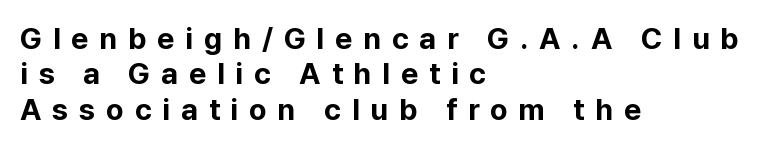
Character widths vary here, with narrow letters taking less room than wide ones. Examine the stroke ends and you'll find no serifs. Where is the straight margin? On the left. The letters stand upright; this is a roman face. Lines of text with bare space underneath. You'd pick this weight for a headline — it's a proper bold.
